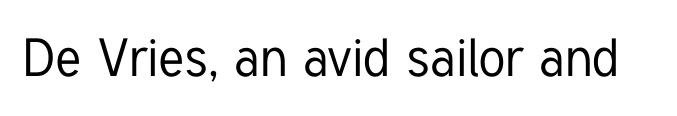
This rendering leaves character spacing at its baseline value. Designer's note — italics off, roman on. Regarding serifs, this sample does without them. Looks like regular typesetting: each glyph gets only the width it needs. Just letters on the line, the space beneath them empty.
